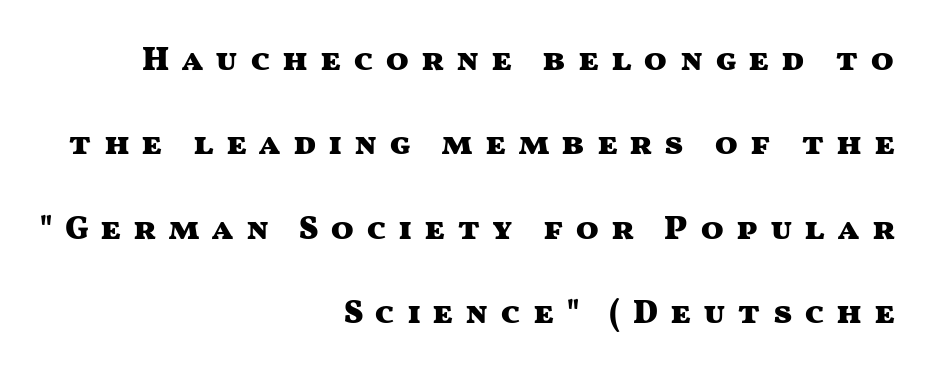
The line texture is sparse and dotted thanks to wide tracking. Does the leading feel generous? Absolutely, it's lavish. A typesetter would call this proportional, since set widths differ per character. The typeface chosen for these lines omits serifs.
